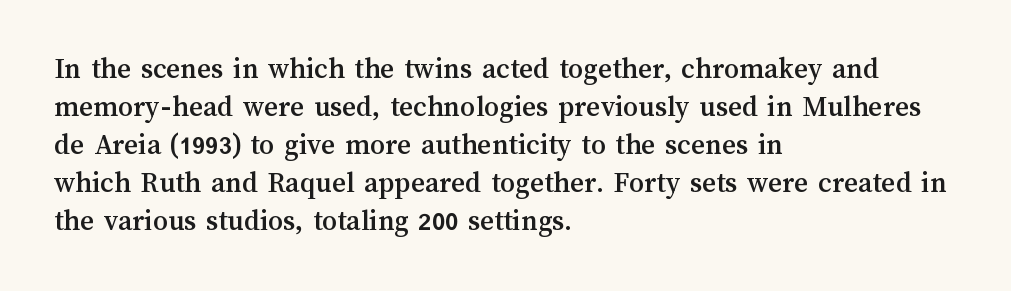
{"italic": "no", "width": "normal", "stroke_contrast": "medium", "x_height": "medium", "monospaced": "no", "underline": "no", "align": "left", "line_spacing": "normal", "line_spacing_ratio": 1.27, "letter_spacing": "normal", "letter_spacing_em": 0.0, "glyph_px": 30}
